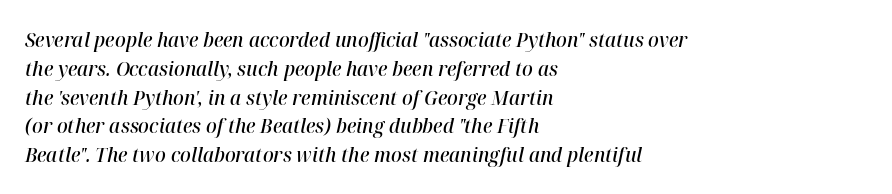
The image shows 20 px text type, italic (leaning right); set left-aligned, normal line spacing (1.44x), normal letter spacing, not underlined.
